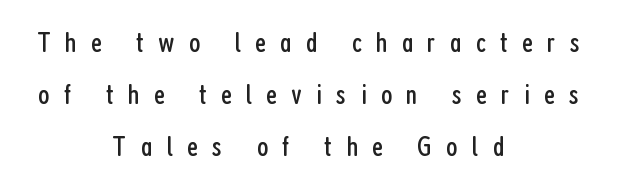
{"serif": "no", "italic": "no", "bold": "no", "weight": "regular", "width": "condensed", "stroke_contrast": "low", "x_height": "medium", "monospaced": "no", "underline": "no", "align": "center", "line_spacing_ratio": 1.74, "letter_spacing": "wide", "letter_spacing_em": 0.47, "glyph_px": 30}
